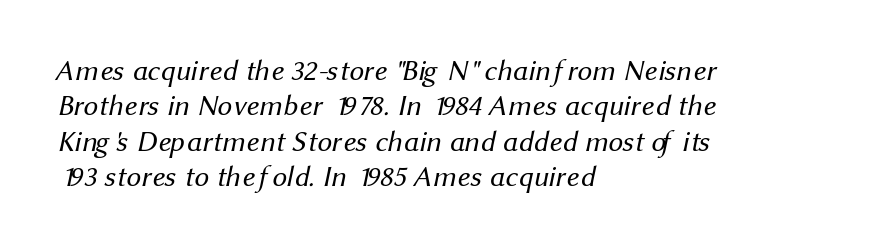
The image shows 29 px regular-weight sans-serif type; set left-aligned, line spacing 1.22x, normal letter spacing, not underlined; medium stroke contrast and a medium x-height.
